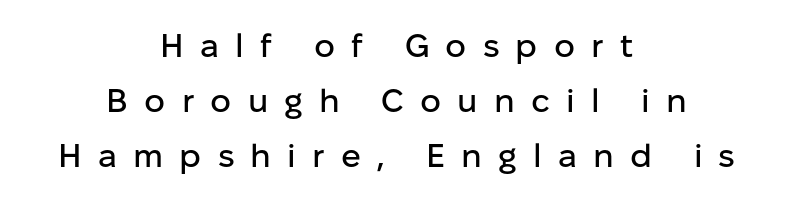
A roman cut, with each character standing at attention. How are the letters spaced? Widely, with obvious added tracking. The rows are spaced the way most documents space them. Proportional: the letters do not fall into vertical columns. Decoration check: the copy has no underline. I'd call this a sans setting — the letters go barefoot.
